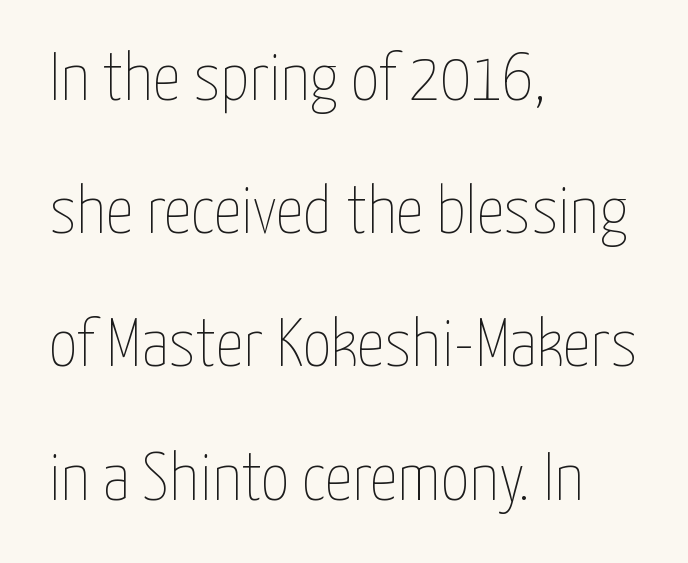
The weight tops out at a normal text grade. The leading is generous, giving the passage an open texture. Observe the ordinary spacing: letters are neighbours, not strangers. The zone under the glyphs is completely vacant. Varying glyph widths throughout — classic text-font behaviour. The letters stand straight up with perfectly vertical stems.
